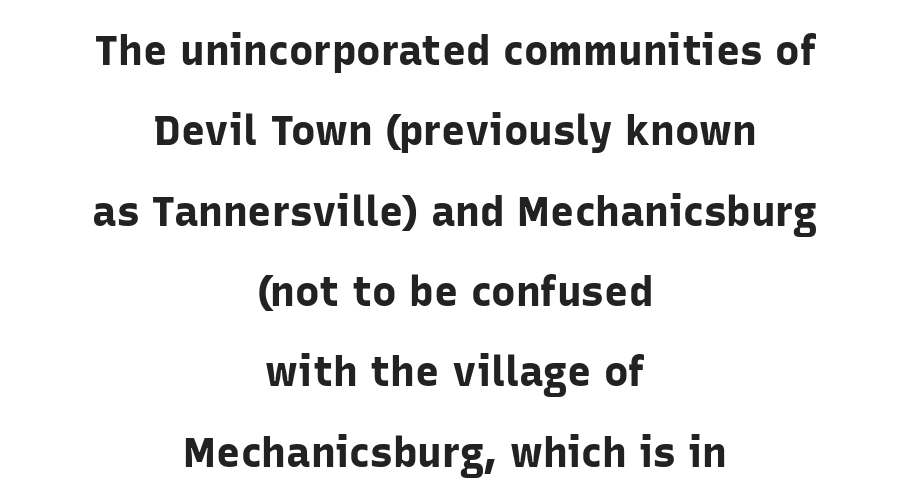
The image shows 41 px bold sans-serif type, upright; set centered, loose line spacing (1.96x), normal letter spacing, not underlined; low stroke contrast and a medium x-height.
